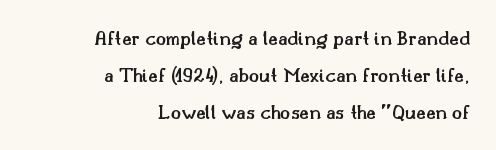
Q: Is the text bold? A: Semi-bold.
Q: Is the text italic (slanted)? A: No, it is upright.
Q: Is the text underlined? A: No.
Q: How is the paragraph aligned? A: Right-aligned.
Q: Is the spacing between letters normal or unusually wide? A: Normal.
